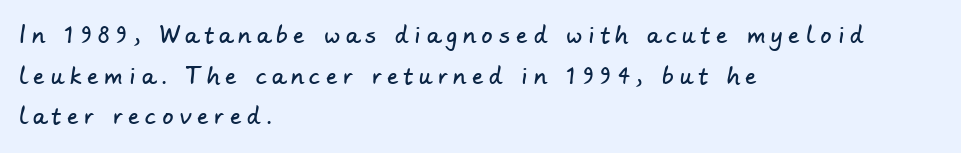
Descenders hang freely into open space. Visually the block forms a straight wall on the left and a jagged coastline on the right. Someone cranked the tracking dial way up on this one.
